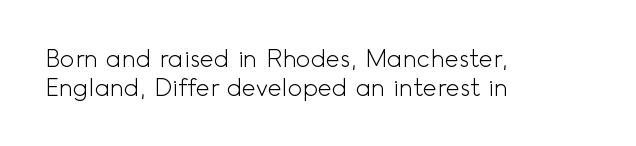
{"italic": "no", "bold": "no", "underline": "no", "align": "left", "line_spacing_ratio": 1.21, "letter_spacing": "normal", "letter_spacing_em": 0.0, "glyph_px": 24}
